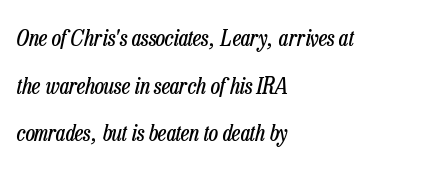
{"italic": "yes", "lean": "right", "slant_degrees": 13, "bold": "no", "underline": "no", "align": "left", "line_spacing": "loose", "line_spacing_ratio": 2.07, "letter_spacing": "normal", "letter_spacing_em": 0.0, "glyph_px": 23}
